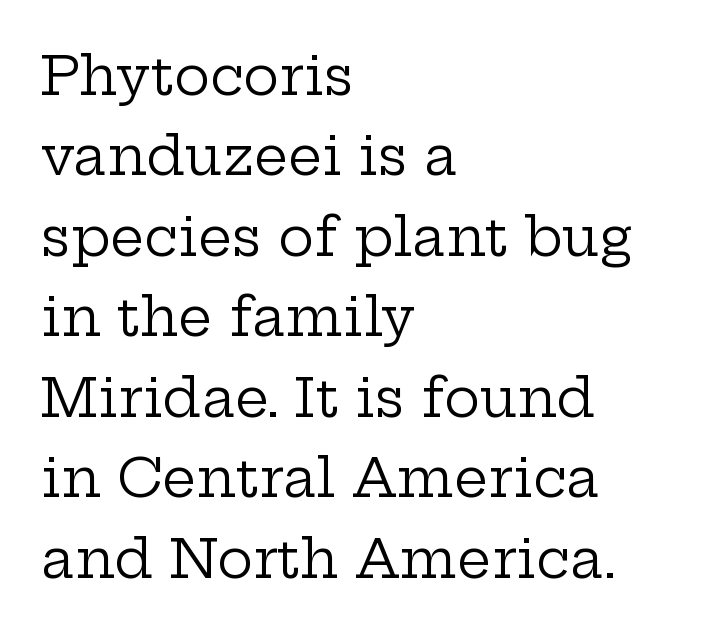
Q: Is the text bold? A: No.
Q: Is the text italic (slanted)? A: No, it is upright.
Q: Is the typeface a serif or a sans-serif typeface? A: Serif.
Q: Is the text underlined? A: No.
Q: How is the paragraph aligned? A: Left-aligned.
Q: Is the spacing between letters normal or unusually wide? A: Normal.
Q: Is the spacing between lines tight, normal or loose? A: Normal.
Q: Width (condensed, normal, or wide)? A: Wide.
Q: Stroke contrast? A: Low.
Q: x-height? A: Medium.
Q: Monospaced? A: No.
